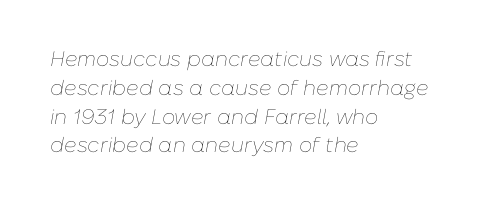
{"italic": "yes", "lean": "right", "slant_degrees": 10, "bold": "no", "underline": "no", "align": "left", "line_spacing": "normal", "line_spacing_ratio": 1.37, "letter_spacing": "normal", "letter_spacing_em": 0.0, "glyph_px": 21}
